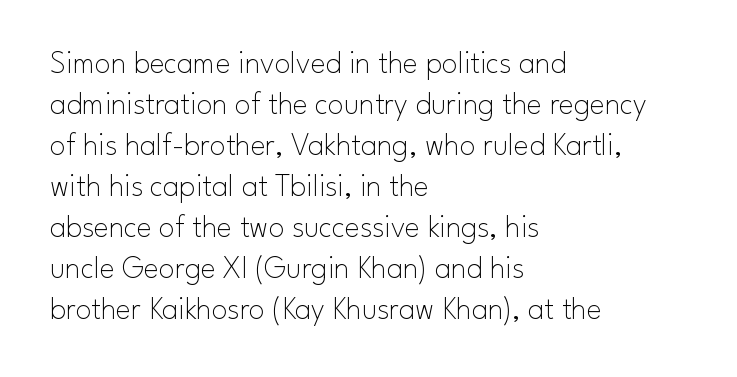
The image shows 32 px thin sans-serif type, upright; set left-aligned, normal line spacing (1.28x), normal letter spacing, not underlined; low stroke contrast and a small x-height.
